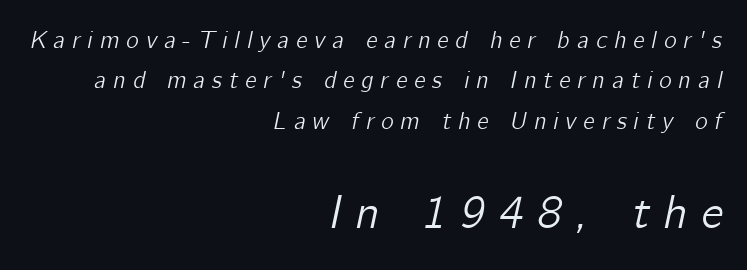
The passage shown is not underscored anywhere. Which chunk is bigger? The second one — the bottom block dwarfs the top. Quick note: italic. Each new line begins a customary step beneath the previous one.
